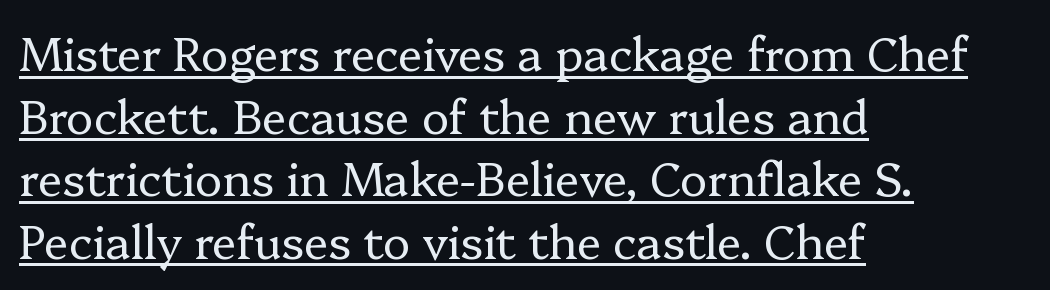
The image shows 46 px regular-weight serif type, upright; set left-aligned, normal line spacing (1.36x), normal letter spacing, underlined; low stroke contrast and a medium x-height.
